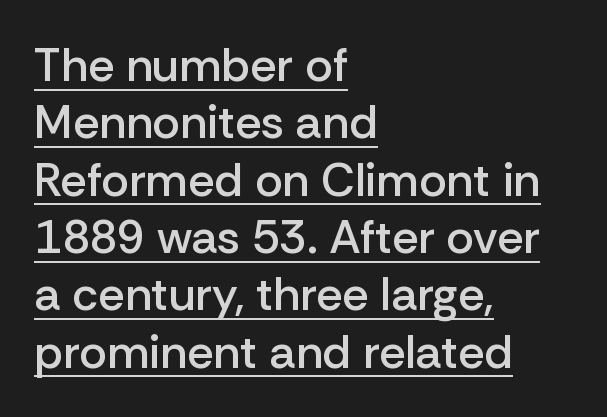
The type is set solid horizontally, with unmodified tracking. Underline: present. These lines stack with their left ends in a neat column. Do the characters align in a grid? No, the font is proportional.
